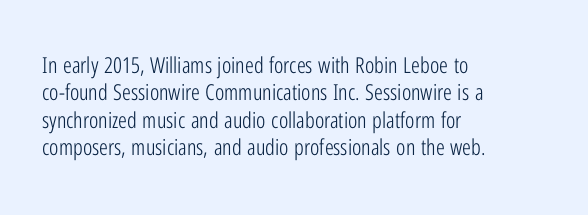
Q: Is the text bold? A: No.
Q: Is the text italic (slanted)? A: No, it is upright.
Q: Is the text underlined? A: No.
Q: How is the paragraph aligned? A: Left-aligned.
Q: Is the spacing between letters normal or unusually wide? A: Normal.
Q: Is the spacing between lines tight, normal or loose? A: Normal.
